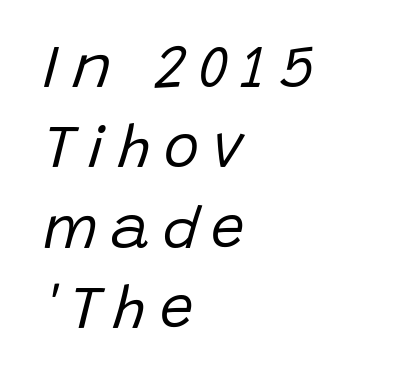
Q: Is the text bold? A: No.
Q: Is the text italic (slanted)? A: Yes, it leans right by about 15 degrees.
Q: Is the text underlined? A: No.
Q: How is the paragraph aligned? A: Left-aligned.
Q: Is the spacing between letters normal or unusually wide? A: Unusually wide.
Q: Is the spacing between lines tight, normal or loose? A: Normal.
Q: Width (condensed, normal, or wide)? A: Normal.
Q: Stroke contrast? A: Low.
Q: x-height? A: Large.
Q: Monospaced? A: No.
